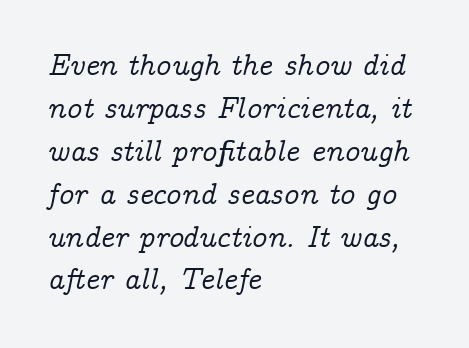
The image shows 30 px serif type, italic (leaning right); set left-aligned, normal line spacing (1.43x), normal letter spacing, not underlined; low stroke contrast and a medium x-height.
